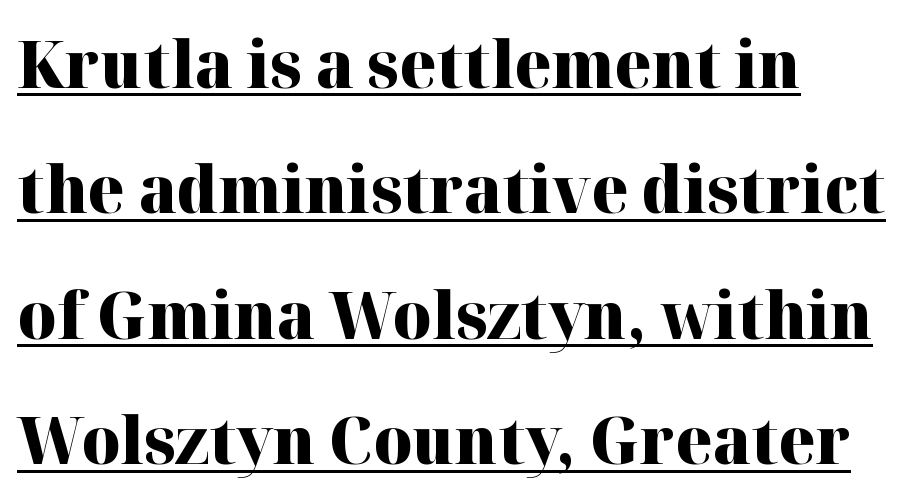
The rendering uses natural spacing where letterforms have individual widths. Each letter's strokes conclude with small projecting serifs. Heavy, bold letterforms. The setting favours the left margin, as ordinary paragraphs usually do. The space between consecutive lines is lavish. The font's upright variant was chosen for this text.
